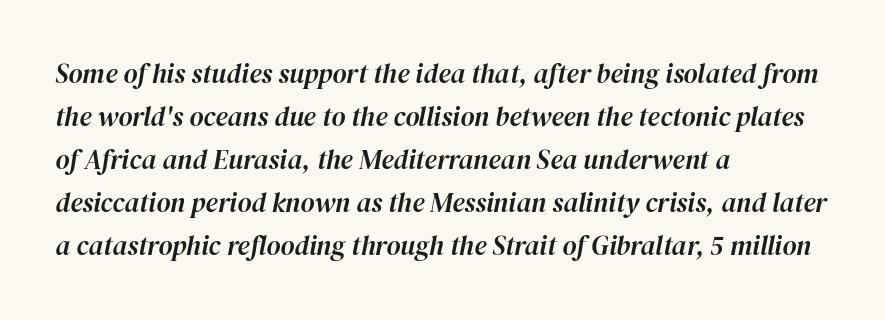
Q: Is the text italic (slanted)? A: Yes, it leans right by about 12 degrees.
Q: Is the text underlined? A: No.
Q: How is the paragraph aligned? A: Left-aligned.
Q: Is the spacing between letters normal or unusually wide? A: Normal.
Q: Is the spacing between lines tight, normal or loose? A: Normal.
